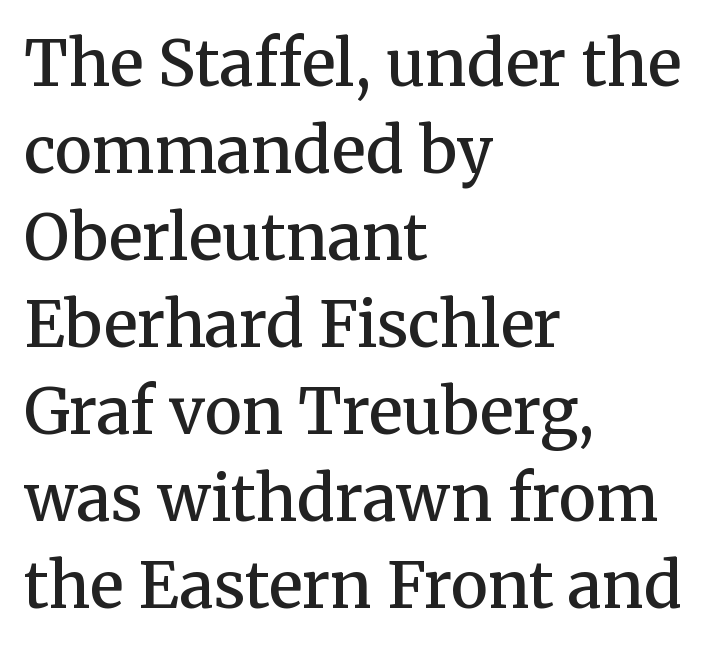
Little horizontal feet cap the strokes, marking this as serif type. Anything drawn beneath the words? Only blank space. Strokes here are thickened, but only to semibold level. Here the designer chose a conventional face with non-uniform glyph widths. Baseline-to-baseline distance is the conventional proportion of letter height.
